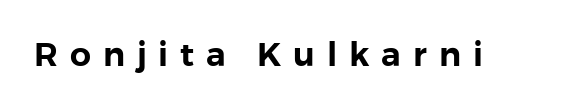
Q: Is the text italic (slanted)? A: No, it is upright.
Q: Is the typeface a serif or a sans-serif typeface? A: Sans-serif.
Q: Is the text underlined? A: No.
Q: Is the spacing between letters normal or unusually wide? A: Unusually wide.
Q: Width (condensed, normal, or wide)? A: Normal.
Q: x-height? A: Medium.
Q: Monospaced? A: No.
